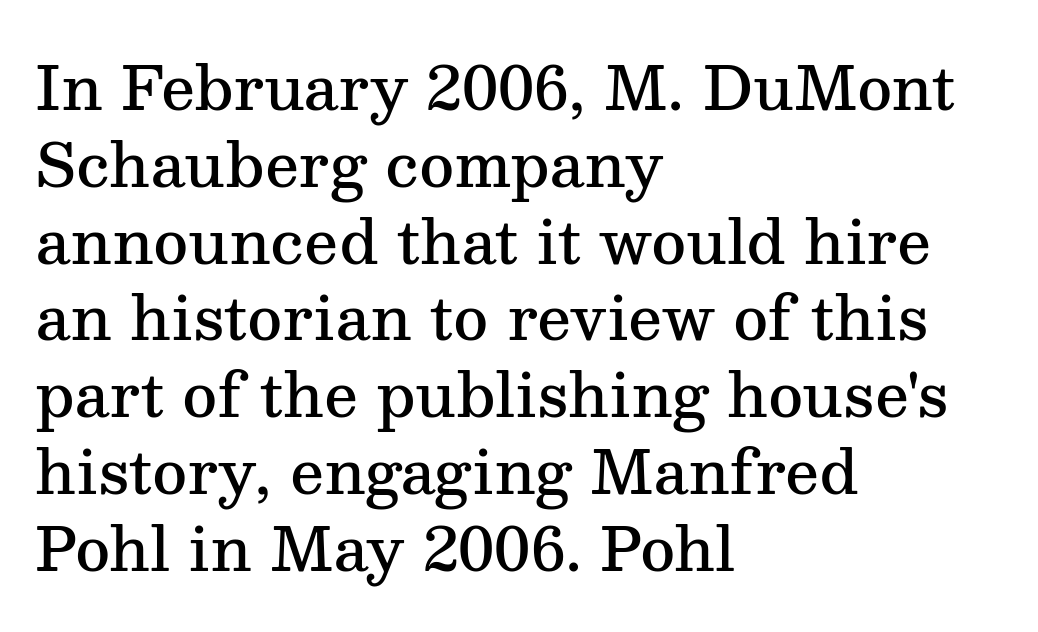
The image shows 60 px semibold serif type, upright; set left-aligned, normal line spacing (1.28x), normal letter spacing, not underlined; medium stroke contrast and a medium x-height.
